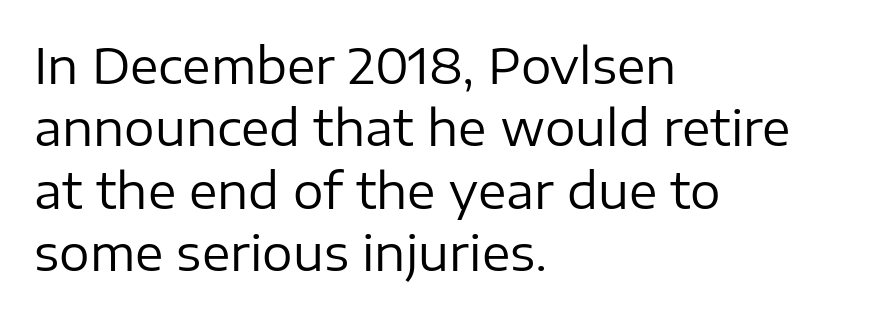
{"serif": "no", "italic": "no", "bold": "no", "weight": "regular", "width": "normal", "stroke_contrast": "low", "x_height": "medium", "monospaced": "no", "underline": "no", "align": "left", "line_spacing": "normal", "line_spacing_ratio": 1.3, "letter_spacing": "normal", "letter_spacing_em": 0.0, "glyph_px": 48}
